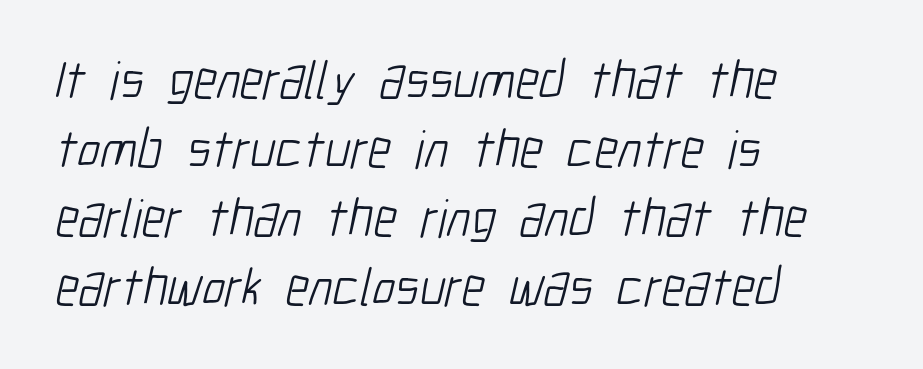
{"serif": "no", "bold": "no", "weight": "light", "width": "condensed", "stroke_contrast": "low", "x_height": "medium", "monospaced": "no", "underline": "no", "align": "left", "line_spacing": "normal", "line_spacing_ratio": 1.28, "letter_spacing": "normal", "letter_spacing_em": 0.0, "glyph_px": 54}
